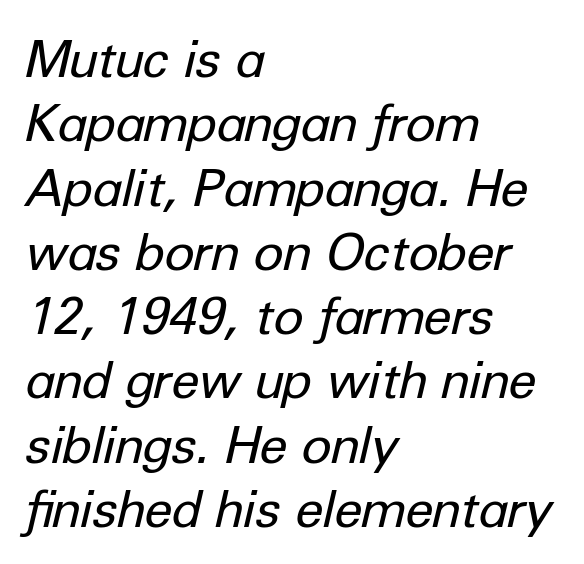
Q: Is the text bold? A: No.
Q: Is the text italic (slanted)? A: Yes, it leans right by about 12 degrees.
Q: Is the text underlined? A: No.
Q: How is the paragraph aligned? A: Left-aligned.
Q: Is the spacing between letters normal or unusually wide? A: Normal.
Q: Is the spacing between lines tight, normal or loose? A: Normal.
Q: Width (condensed, normal, or wide)? A: Normal.
Q: Stroke contrast? A: Low.
Q: x-height? A: Medium.
Q: Monospaced? A: No.
